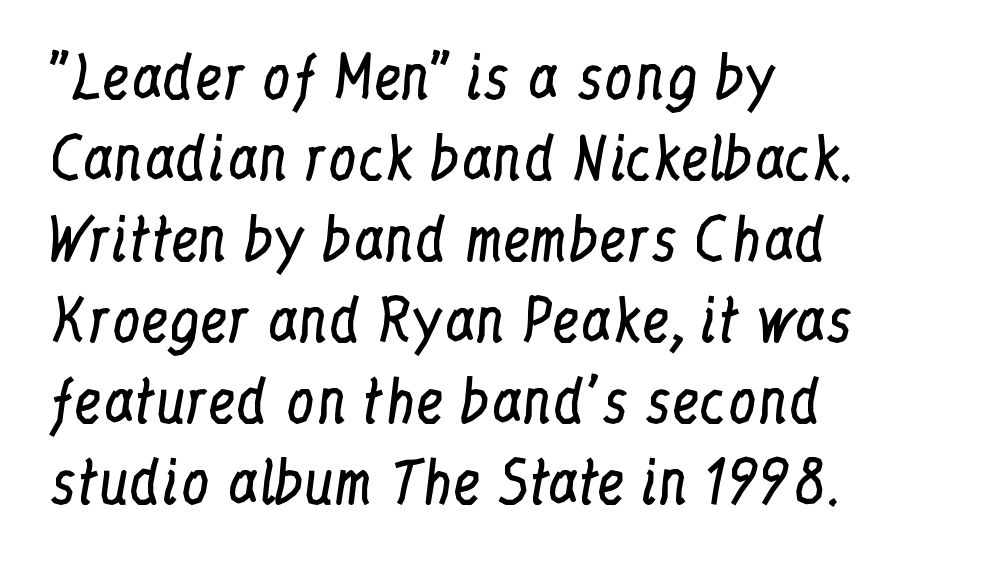
{"serif": "yes", "bold": "no", "weight": "regular", "width": "condensed", "stroke_contrast": "low", "x_height": "medium", "monospaced": "no", "underline": "no", "align": "left", "line_spacing": "normal", "line_spacing_ratio": 1.42, "letter_spacing": "normal", "letter_spacing_em": 0.0, "glyph_px": 57}
